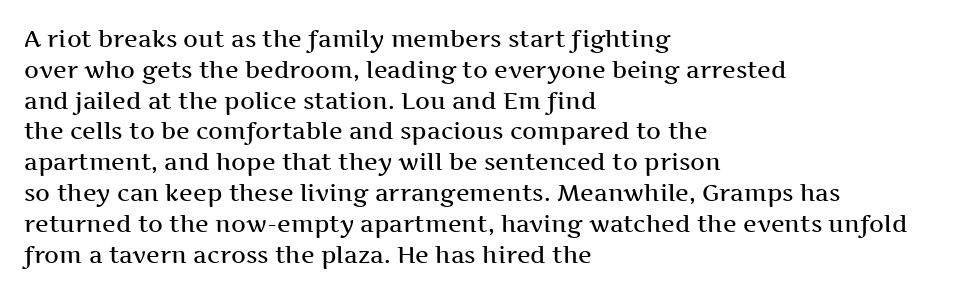
{"italic": "no", "bold": "semi", "underline": "no", "align": "left", "line_spacing": "normal", "line_spacing_ratio": 1.34, "letter_spacing": "normal", "letter_spacing_em": 0.0, "glyph_px": 23}
